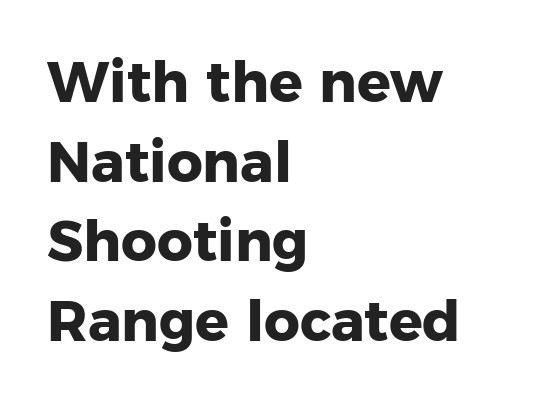
The image shows 56 px heavy sans-serif type, upright; set left-aligned, normal line spacing (1.42x), normal letter spacing, not underlined; low stroke contrast and a medium x-height.
